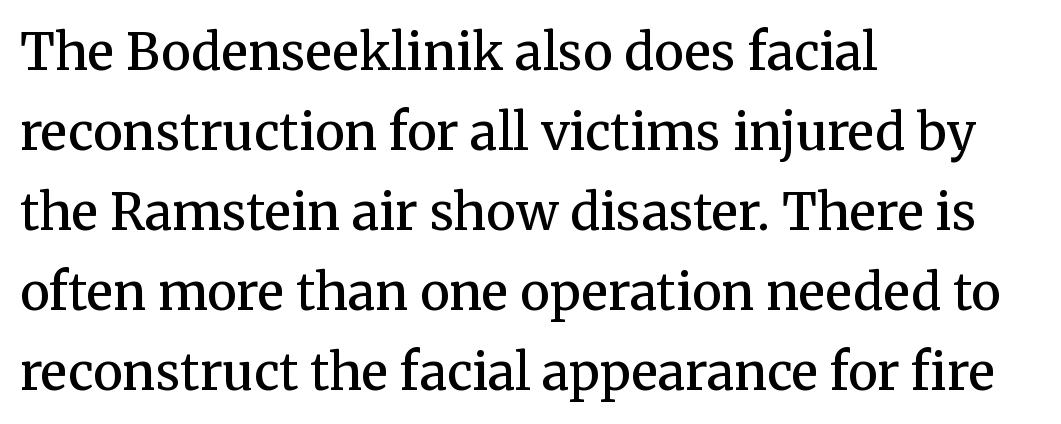
{"serif": "yes", "italic": "no", "bold": "semi", "weight": "semibold", "width": "normal", "stroke_contrast": "medium", "x_height": "medium", "monospaced": "no", "underline": "no", "align": "left", "line_spacing": "normal", "line_spacing_ratio": 1.6, "letter_spacing": "normal", "letter_spacing_em": 0.0, "glyph_px": 50}
